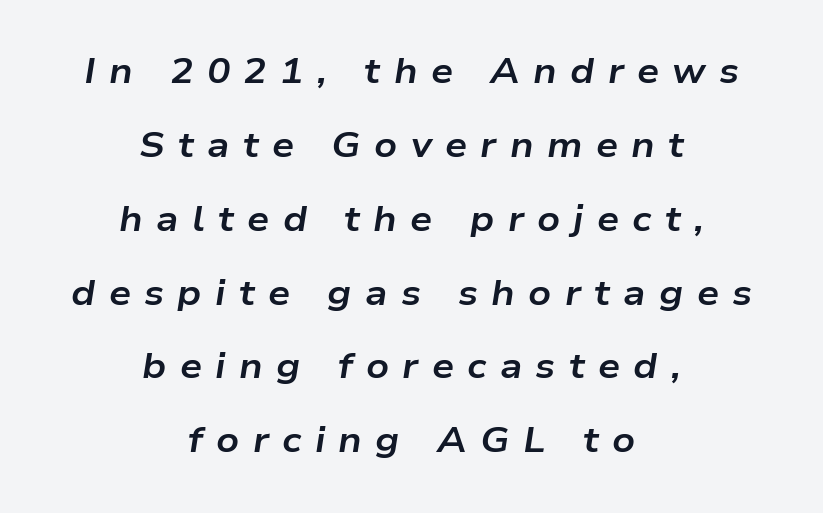
The image shows 35 px bold, wide type, italic (leaning right); set centered, loose line spacing (2.11x), unusually wide letter spacing (+0.38 em), not underlined; low stroke contrast and a medium x-height.
